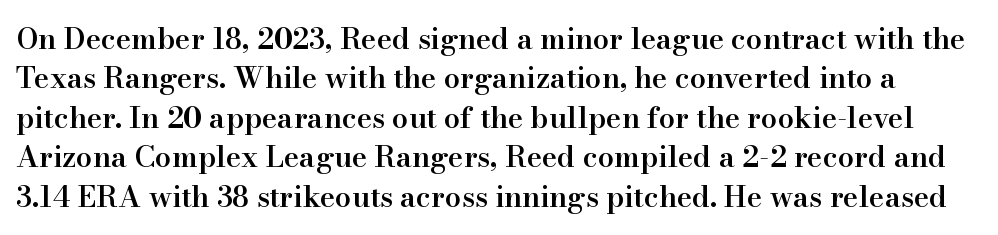
Q: Is the text bold? A: Semi-bold.
Q: Is the text italic (slanted)? A: No, it is upright.
Q: Is the typeface a serif or a sans-serif typeface? A: Serif.
Q: Is the text underlined? A: No.
Q: Is the spacing between letters normal or unusually wide? A: Normal.
Q: Is the spacing between lines tight, normal or loose? A: Normal.
Q: Width (condensed, normal, or wide)? A: Normal.
Q: Stroke contrast? A: High.
Q: x-height? A: Small.
Q: Monospaced? A: No.
